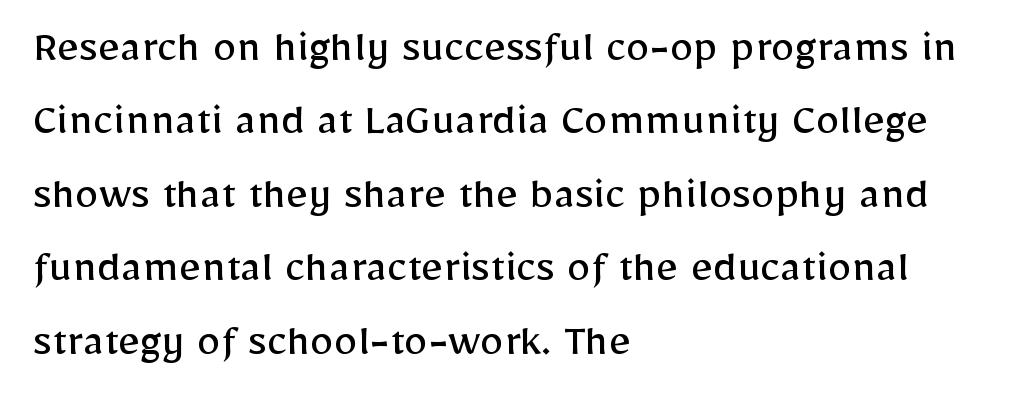
This is sans-serif lettering, the kind often seen on screens and signage. Here the designer chose a conventional face with non-uniform glyph widths. The weight would be labelled regular, book, light, or lighter still. A normal amount of white space separates one row of letters from the next.
